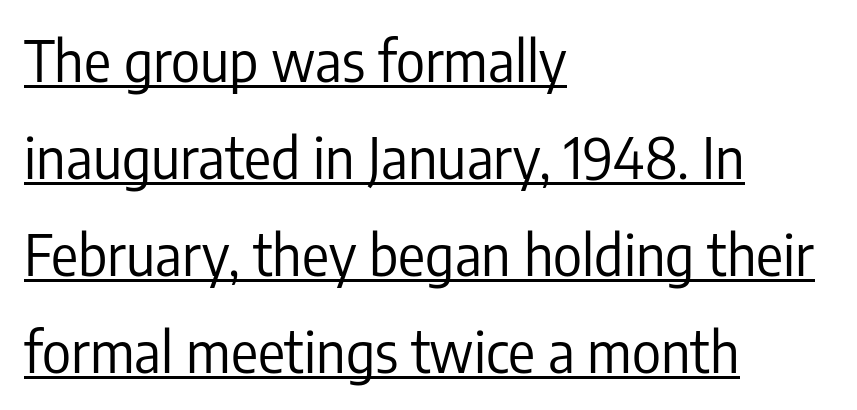
Glance below the letters and you will spot a drawn line. This sample uses plain, unmodified letter spacing. Italic? Not at all — the glyphs are vertical. Caption: multi-line text, flush left, ragged right.
